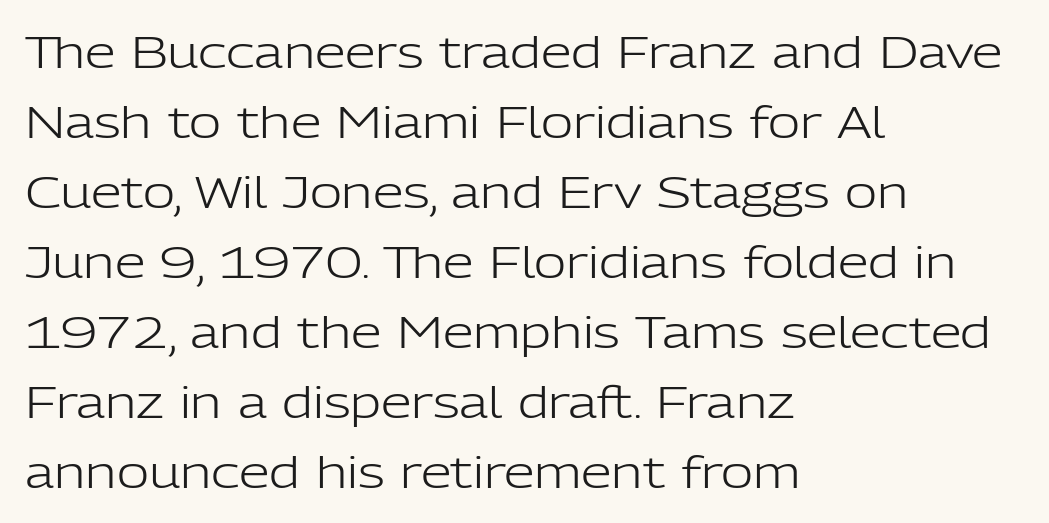
The image shows 44 px light sans-serif type, upright; set left-aligned, normal line spacing (1.59x), normal letter spacing, not underlined; low stroke contrast and a medium x-height.
